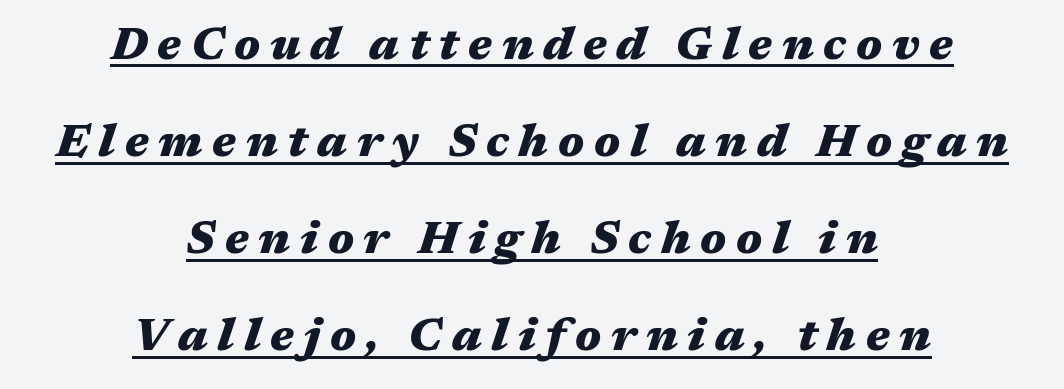
The image shows 46 px heavy, wide type, italic (leaning right); set centered, loose line spacing (2.11x), unusually wide letter spacing (+0.21 em), underlined; medium stroke contrast and a medium x-height.
